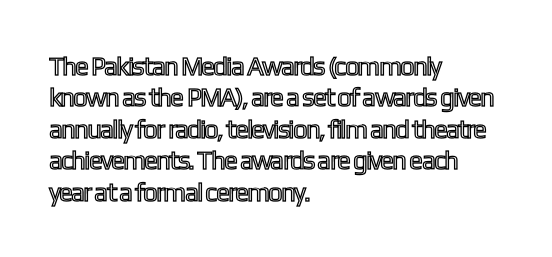
The image shows 26 px text type, upright; set left-aligned, line spacing 1.21x, normal letter spacing, not underlined.
